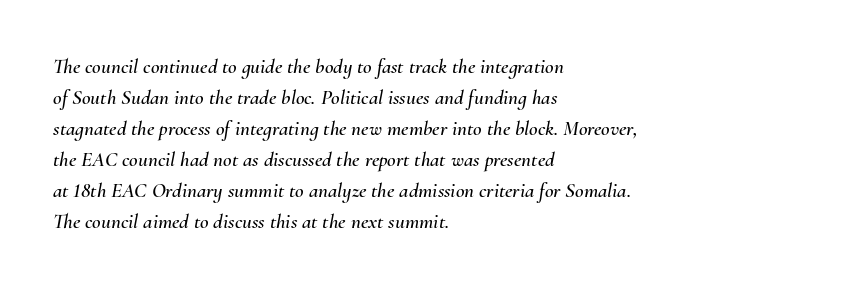
The image shows 21 px text type, italic (leaning right); set left-aligned, normal line spacing (1.48x), normal letter spacing, not underlined.
